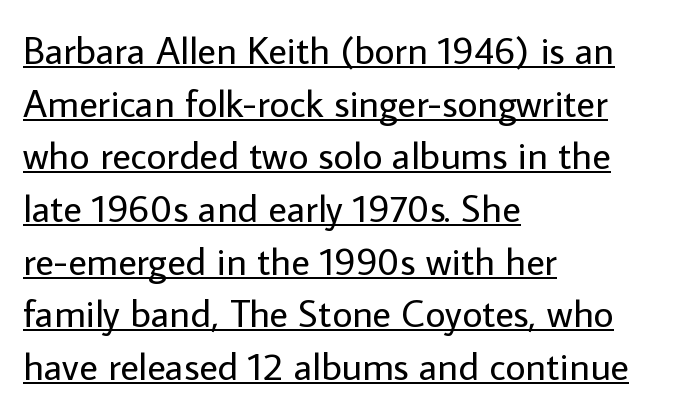
Q: Is the text bold? A: No.
Q: Is the text italic (slanted)? A: No, it is upright.
Q: Is the typeface a serif or a sans-serif typeface? A: Sans-serif.
Q: Is the text underlined? A: Yes.
Q: How is the paragraph aligned? A: Left-aligned.
Q: Is the spacing between letters normal or unusually wide? A: Normal.
Q: Is the spacing between lines tight, normal or loose? A: Normal.
Q: Width (condensed, normal, or wide)? A: Normal.
Q: Stroke contrast? A: Low.
Q: x-height? A: Medium.
Q: Monospaced? A: No.
